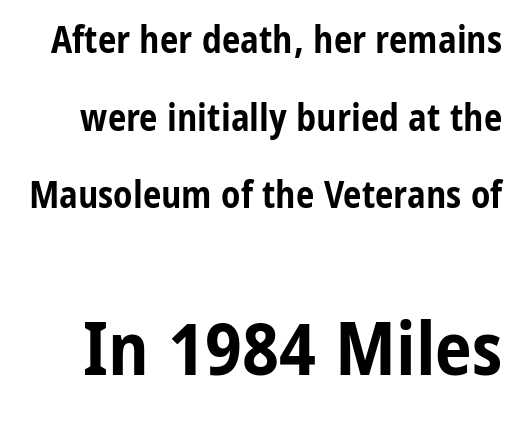
{"serif": "no", "italic": "no", "bold": "yes", "weight": "bold", "width": "condensed", "stroke_contrast": "low", "x_height": "medium", "monospaced": "no", "underline": "no", "line_spacing": "loose", "line_spacing_ratio": 2.1, "letter_spacing": "normal", "letter_spacing_em": 0.0, "larger_block": "second", "size_ratio": 2.0, "glyph_px": 74}
